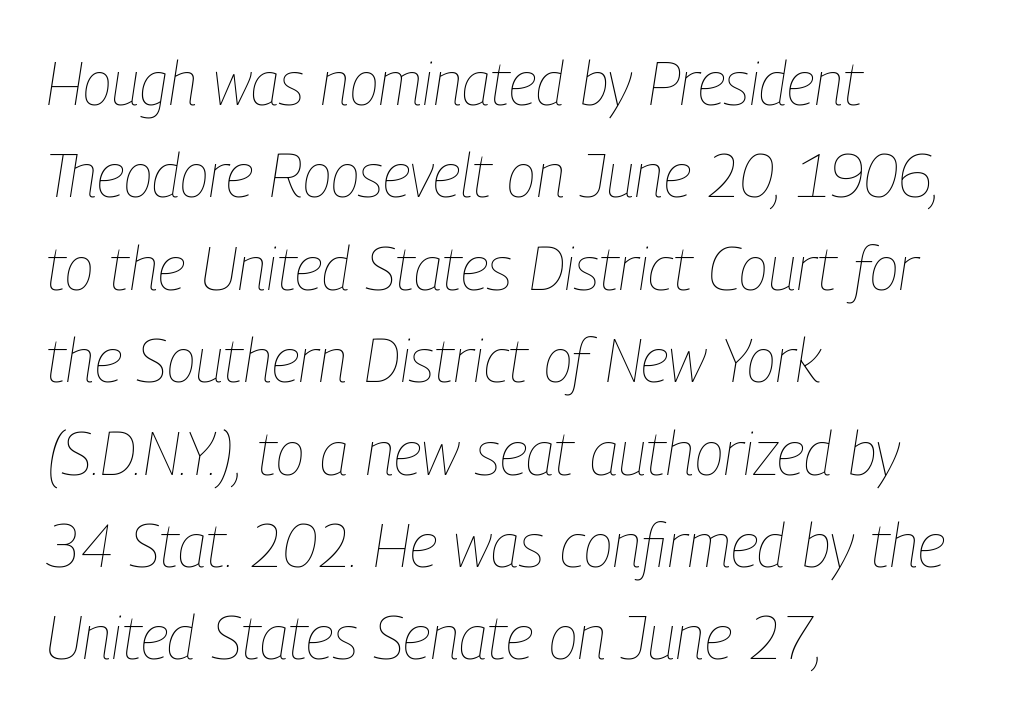
{"italic": "yes", "lean": "right", "slant_degrees": 9, "bold": "no", "weight": "thin", "width": "condensed", "stroke_contrast": "low", "x_height": "medium", "monospaced": "no", "underline": "no", "align": "left", "line_spacing": "normal", "line_spacing_ratio": 1.54, "letter_spacing": "normal", "letter_spacing_em": 0.0, "glyph_px": 60}
